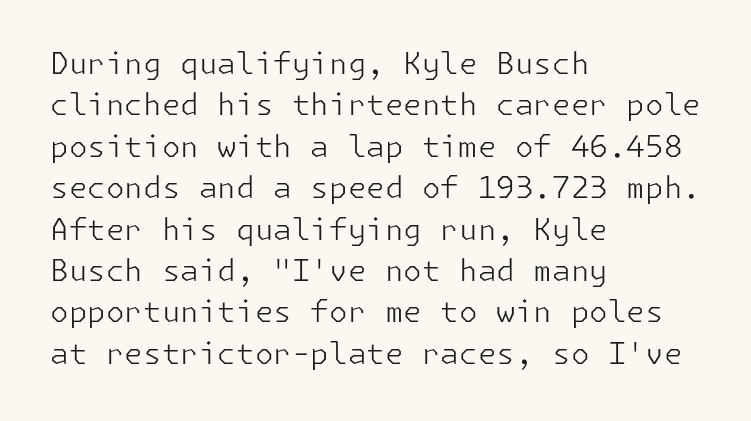
{"serif": "no", "italic": "no", "bold": "no", "weight": "light", "width": "normal", "stroke_contrast": "low", "x_height": "medium", "underline": "no", "align": "left", "line_spacing": "normal", "line_spacing_ratio": 1.38, "letter_spacing": "normal", "letter_spacing_em": 0.0, "glyph_px": 30}
